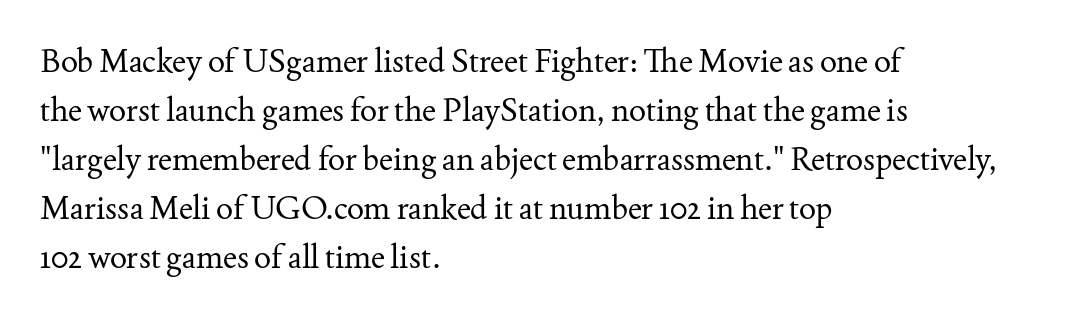
Ordinary non-slanted type is in use. Beneath every word, the page is bare. These lines are set flush left with a ragged right edge. This sample uses plain, unmodified letter spacing.
